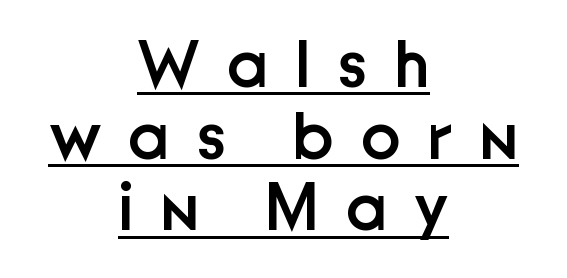
The image shows 67 px semibold sans-serif type, upright; set centered, tight line spacing (1.07x), unusually wide letter spacing (+0.4 em), underlined; low stroke contrast and a medium x-height.
